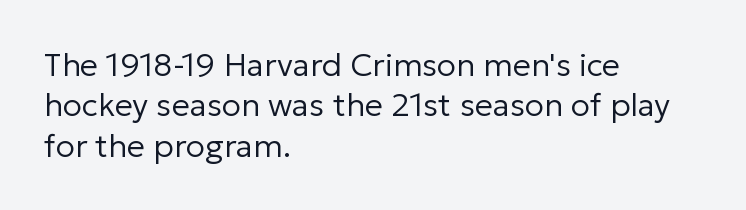
The image shows 32 px regular-weight sans-serif type, upright; set left-aligned, normal line spacing (1.26x), normal letter spacing, not underlined; low stroke contrast and a medium x-height.
